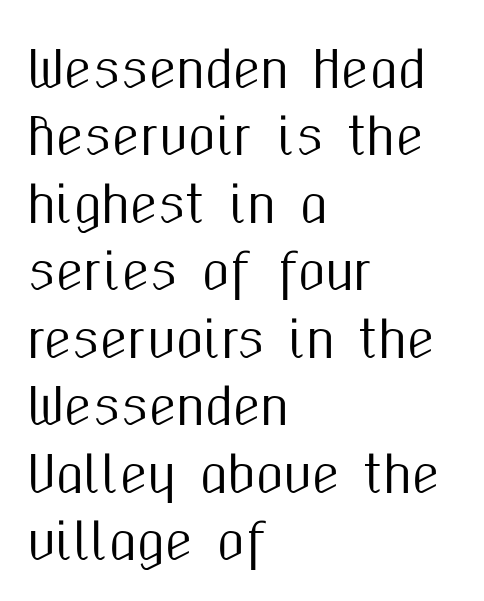
The leading is moderate, giving the passage an even texture. The lettering stays uniformly vertical, giving the passage a roman look. Do the characters align in a grid? No, the font is proportional. The baseline area is clear. The setting favours the left margin, as ordinary paragraphs usually do. Is this a sans? Yes — the strokes have no serifs.
